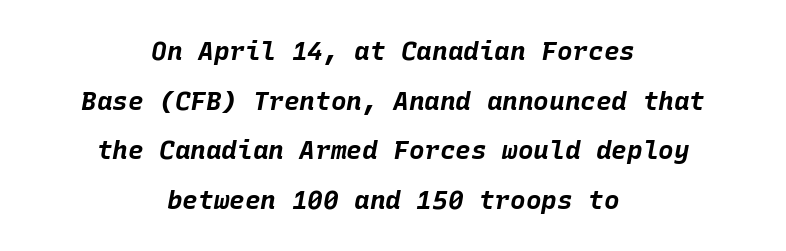
Q: Is the text bold? A: Yes.
Q: Is the text italic (slanted)? A: Yes, it leans right by about 10 degrees.
Q: Is the text underlined? A: No.
Q: How is the paragraph aligned? A: Centered.
Q: Is the spacing between letters normal or unusually wide? A: Normal.
Q: Is the spacing between lines tight, normal or loose? A: Loose.
